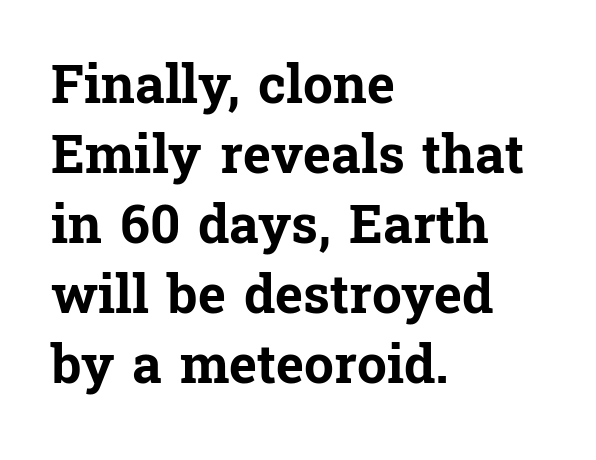
Q: Is the text bold? A: Yes.
Q: Is the text italic (slanted)? A: No, it is upright.
Q: Is the typeface a serif or a sans-serif typeface? A: Serif.
Q: Is the text underlined? A: No.
Q: How is the paragraph aligned? A: Left-aligned.
Q: Is the spacing between letters normal or unusually wide? A: Normal.
Q: Is the spacing between lines tight, normal or loose? A: Normal.
Q: Width (condensed, normal, or wide)? A: Normal.
Q: Stroke contrast? A: Low.
Q: x-height? A: Medium.
Q: Monospaced? A: No.
